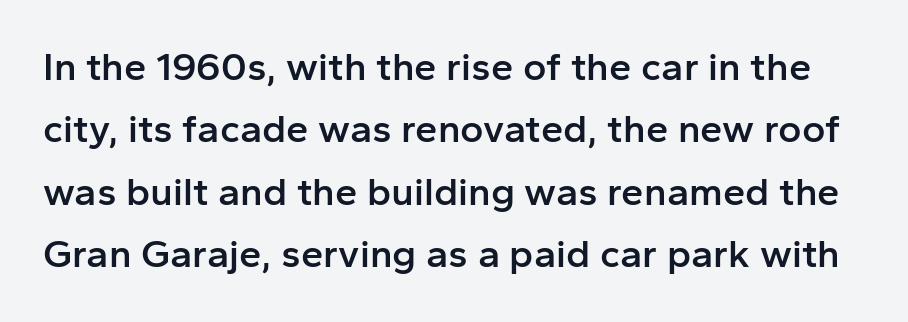
{"serif": "no", "italic": "no", "bold": "semi", "weight": "semibold", "width": "normal", "stroke_contrast": "low", "x_height": "medium", "monospaced": "no", "underline": "no", "line_spacing": "normal", "line_spacing_ratio": 1.56, "letter_spacing": "normal", "letter_spacing_em": 0.0, "glyph_px": 40}
